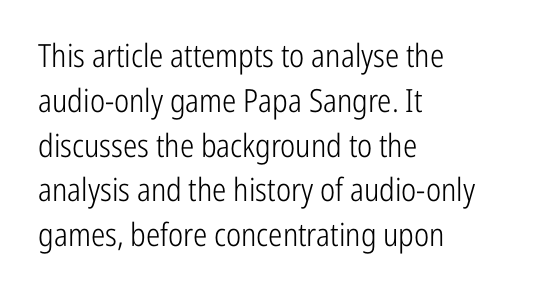
{"serif": "no", "italic": "no", "bold": "no", "weight": "light", "width": "condensed", "stroke_contrast": "low", "x_height": "medium", "monospaced": "no", "underline": "no", "align": "left", "line_spacing": "normal", "line_spacing_ratio": 1.4, "letter_spacing": "normal", "letter_spacing_em": 0.0, "glyph_px": 32}
